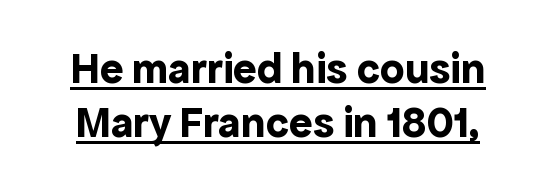
The image shows 44 px bold sans-serif type, upright; set line spacing 1.23x, normal letter spacing, underlined; a medium x-height.
